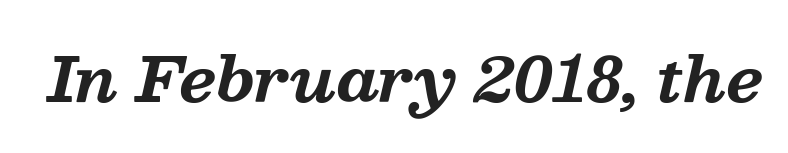
The image shows 61 px bold serif type, italic (leaning right); set normal letter spacing, not underlined; medium stroke contrast and a medium x-height.
